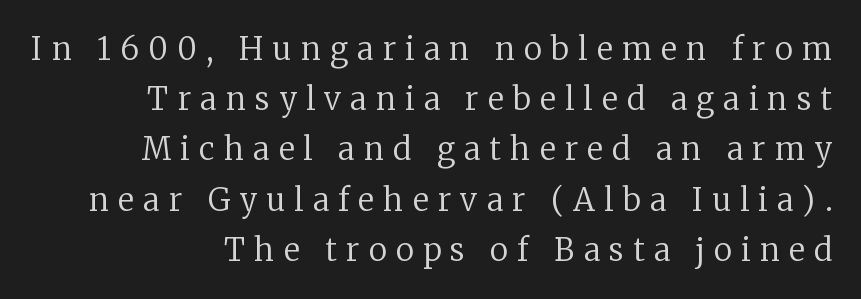
The image shows 31 px regular-weight serif type, upright; set normal line spacing (1.62x), unusually wide letter spacing (+0.3 em), not underlined; low stroke contrast and a medium x-height.
